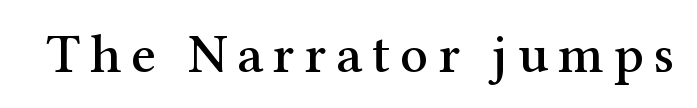
The image shows 55 px serif type, upright; set not underlined; medium stroke contrast and a medium x-height.
